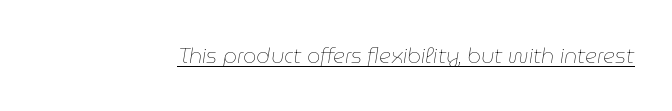
Inter-character spacing is left at the font's built-in metrics. Rendered with sloped, italic letterforms. Vertical stems look standard width or narrower in stroke. You can see a thin bar hugging the bottom of the glyphs.
